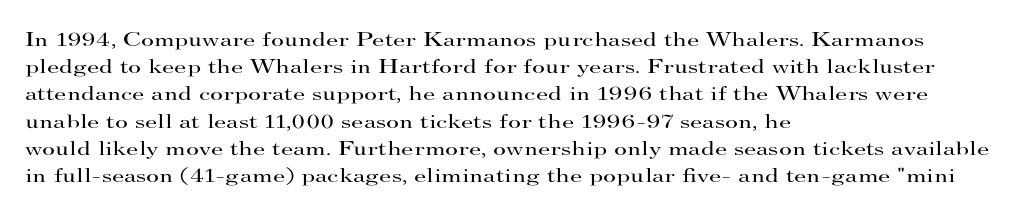
The image shows 20 px text type, upright; set left-aligned, normal line spacing (1.36x), normal letter spacing, not underlined.
